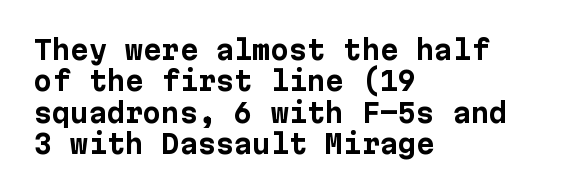
Q: Is the text bold? A: Yes.
Q: Is the text italic (slanted)? A: No, it is upright.
Q: Is the text underlined? A: No.
Q: How is the paragraph aligned? A: Left-aligned.
Q: Is the spacing between letters normal or unusually wide? A: Normal.
